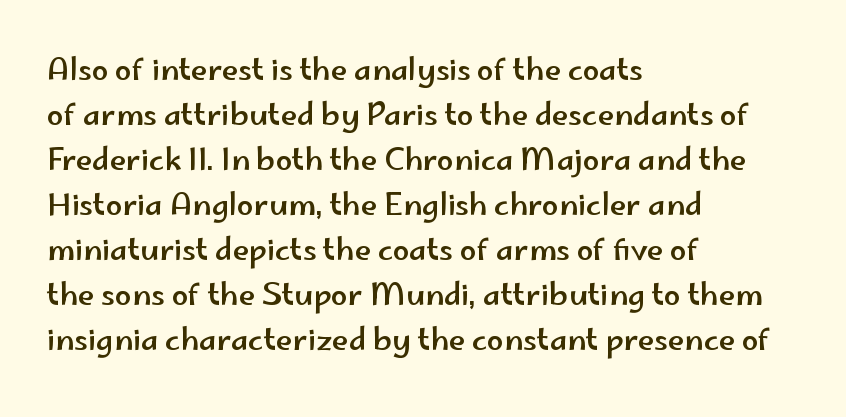
Short note: letters normally spaced. Plain, unruled lines of type. The rendering uses a moderate line-height, typical for paragraphs. The ragged edge is on the right, which tells us the setting is flush left.
